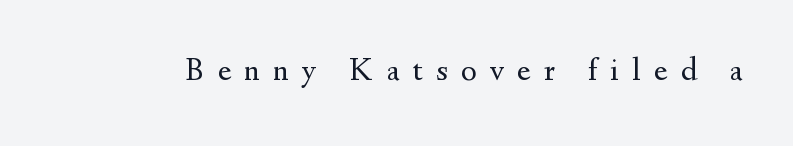
{"serif": "yes", "italic": "no", "bold": "no", "weight": "regular", "width": "normal", "stroke_contrast": "medium", "x_height": "small", "monospaced": "no", "underline": "no", "letter_spacing": "wide", "letter_spacing_em": 0.4, "glyph_px": 33}
